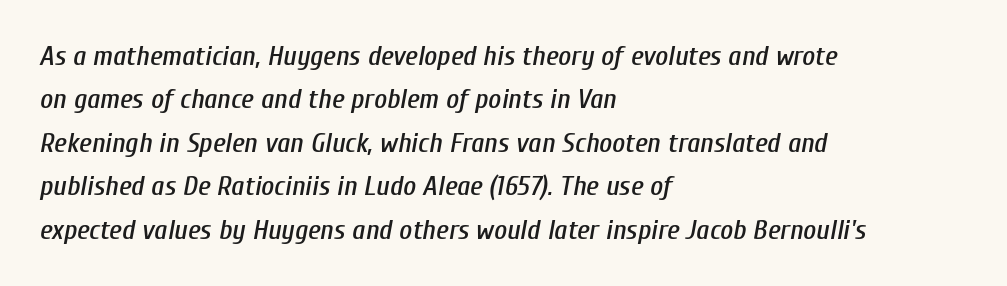
{"italic": "yes", "lean": "right", "slant_degrees": 10, "width": "condensed", "stroke_contrast": "low", "x_height": "medium", "monospaced": "no", "underline": "no", "align": "left", "line_spacing": "normal", "line_spacing_ratio": 1.55, "letter_spacing": "normal", "letter_spacing_em": 0.0, "glyph_px": 28}
